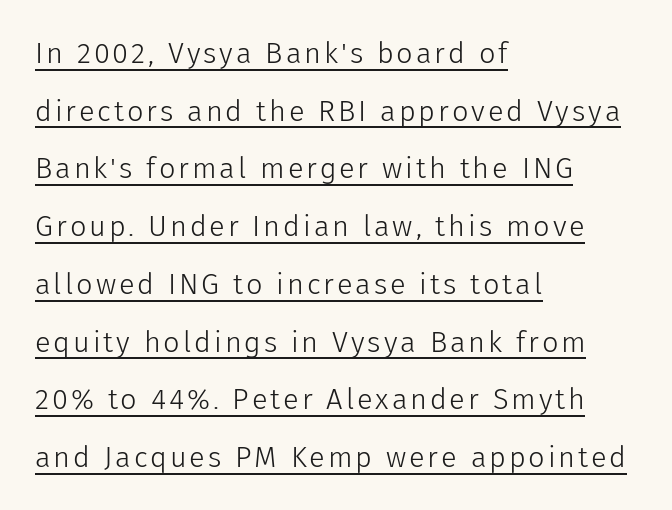
{"serif": "no", "italic": "no", "bold": "no", "weight": "light", "width": "normal", "stroke_contrast": "low", "x_height": "medium", "monospaced": "no", "underline": "yes", "align": "left", "line_spacing": "loose", "line_spacing_ratio": 1.99, "glyph_px": 29}
